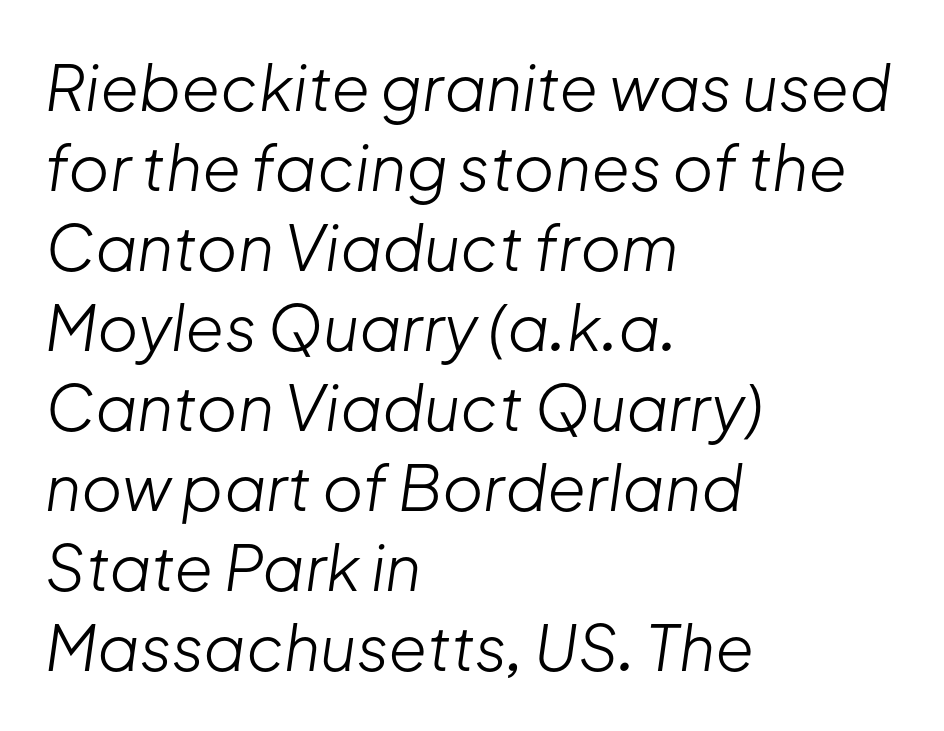
Descenders are the only things crossing below the line. The font is comparable to plain body text, perhaps lighter. Spacing verdict: proportional, widths tailored to each character. A classic flush-left, rag-right setting is used for this passage. When letters slant like this, we call the style italic.
